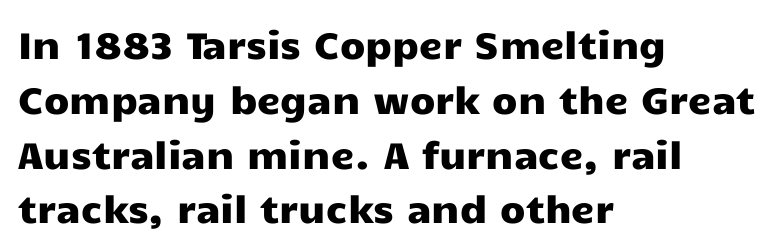
These lines were composed using upright roman letters. Type without underlining. Note: no serifs on the glyphs. These lines are set flush left with a ragged right edge. The rendering uses a moderate line-height, typical for paragraphs.
